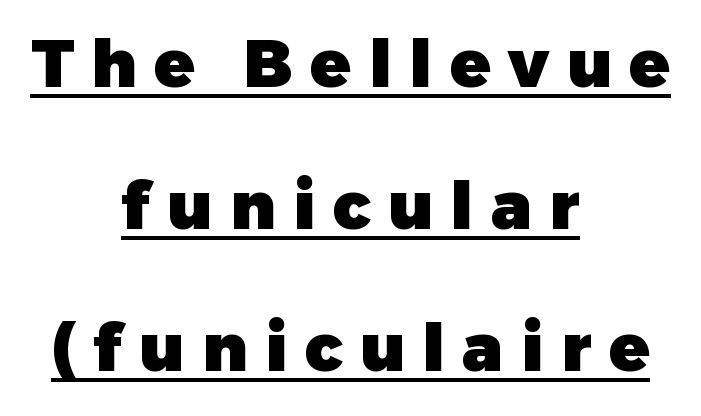
Each letter keeps its own natural width here, so spacing adapts to shape. The designer dialed line spacing up above the default. No feet cap the strokes, marking this as sans-serif type. Underlining? Definitely there. Compared with a flush-left layout, this one balances lines on the center instead.
